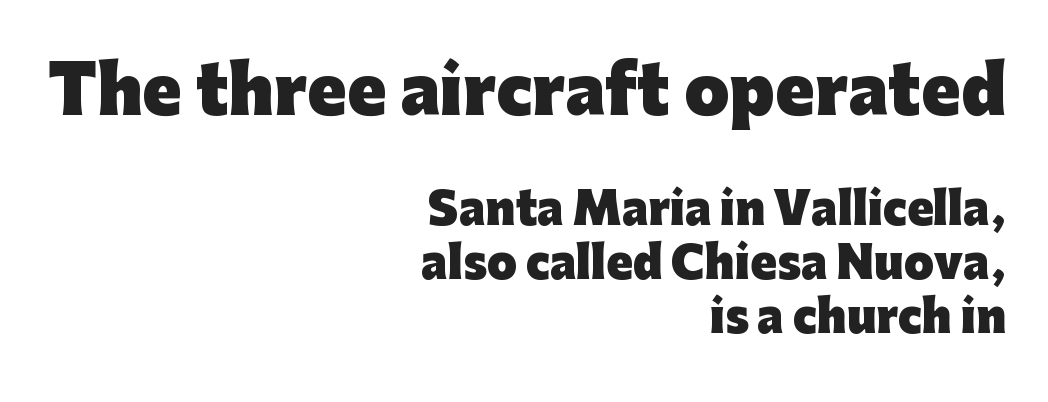
Each word holds together tightly as a unit, with standard inter-letter gaps. Here the designer chose a conventional face with non-uniform glyph widths. A full-strength bold gives these letters their thick strokes. The lettering holds an erect, upright posture throughout. Evenly set lines give the paragraph a standard silhouette. The first block has been scaled up relative to the second.
